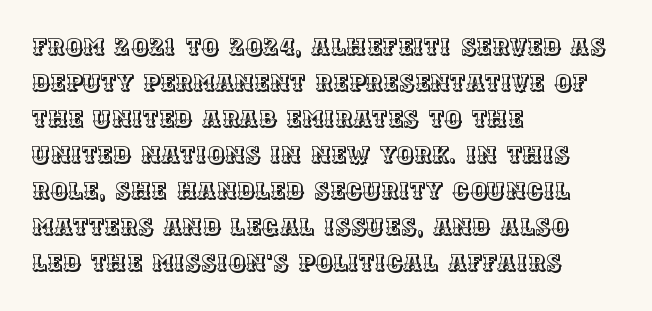
You can tell it's not italic because the verticals are truly vertical. Whoever set this chose a conventional vertical rhythm. The line texture is even and compact thanks to regular tracking. Each row of text sits above clean, open space.
